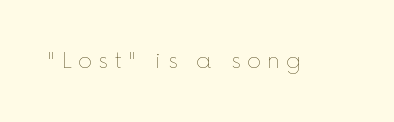
Q: Is the text bold? A: No.
Q: Is the text italic (slanted)? A: No, it is upright.
Q: Is the text underlined? A: No.
Q: Is the spacing between letters normal or unusually wide? A: Unusually wide.
